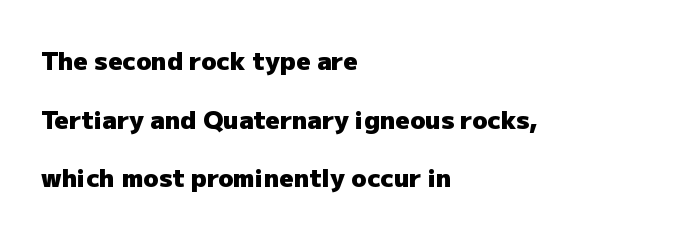
The letters stand upright; this is a roman face. Quick note: interline space is abundant. Lines of text with bare space underneath. Compared with an ordinary text face, these strokes are far heavier — a full bold.
